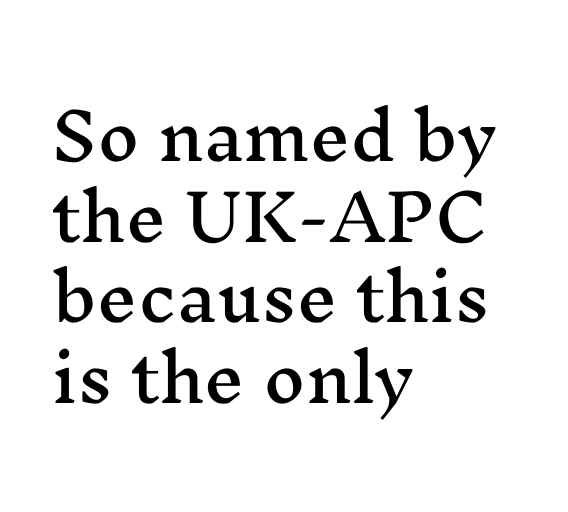
{"serif": "yes", "italic": "no", "width": "wide", "stroke_contrast": "medium", "x_height": "medium", "monospaced": "no", "underline": "no", "align": "left", "line_spacing": "normal", "line_spacing_ratio": 1.26, "letter_spacing": "normal", "letter_spacing_em": 0.0, "glyph_px": 64}
